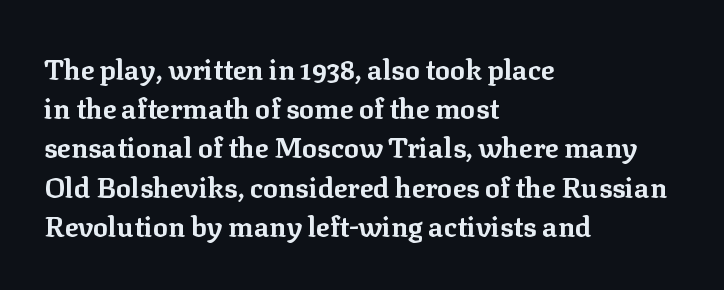
{"serif": "yes", "italic": "no", "bold": "yes", "weight": "bold", "width": "normal", "stroke_contrast": "low", "x_height": "medium", "monospaced": "no", "underline": "no", "align": "left", "line_spacing": "normal", "line_spacing_ratio": 1.4, "letter_spacing": "normal", "letter_spacing_em": 0.0, "glyph_px": 28}
